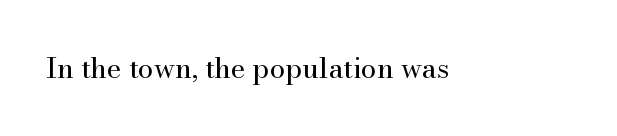
{"serif": "yes", "italic": "no", "bold": "no", "weight": "regular", "width": "normal", "stroke_contrast": "high", "x_height": "small", "monospaced": "no", "underline": "no", "letter_spacing": "normal", "letter_spacing_em": 0.0, "glyph_px": 28}
